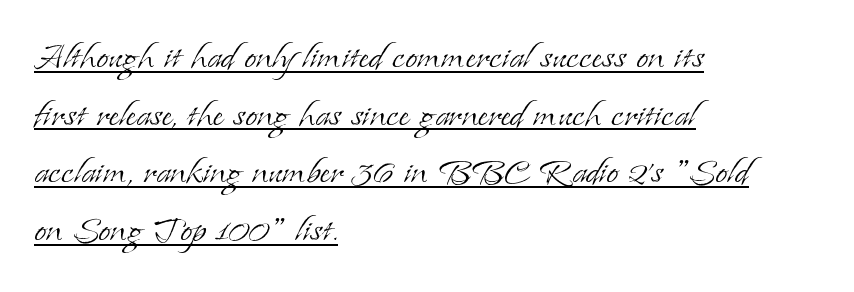
{"serif": "yes", "bold": "no", "weight": "light", "width": "normal", "stroke_contrast": "low", "x_height": "small", "monospaced": "no", "underline": "yes", "align": "left", "line_spacing": "normal", "line_spacing_ratio": 1.31, "letter_spacing": "normal", "letter_spacing_em": 0.0, "glyph_px": 44}
